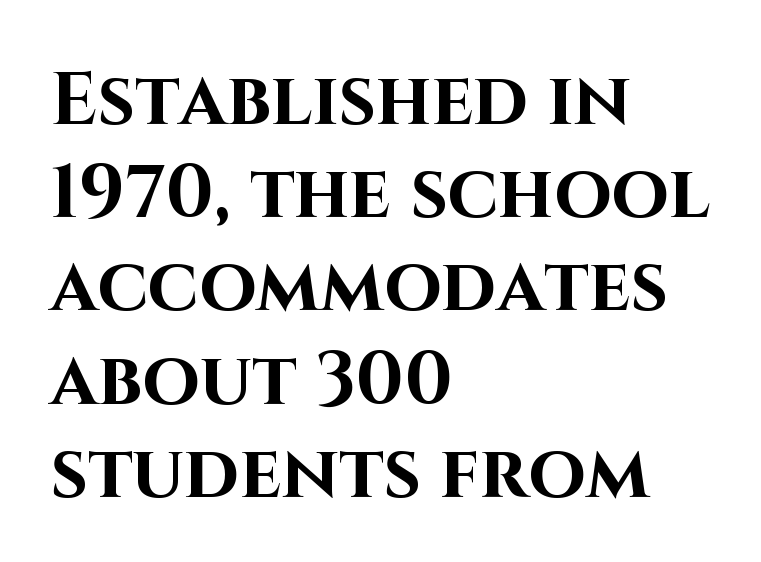
Q: Is the text bold? A: Yes.
Q: Is the text italic (slanted)? A: No, it is upright.
Q: Is the typeface a serif or a sans-serif typeface? A: Sans-serif.
Q: Is the text underlined? A: No.
Q: How is the paragraph aligned? A: Left-aligned.
Q: Is the spacing between letters normal or unusually wide? A: Normal.
Q: Is the spacing between lines tight, normal or loose? A: Normal.
Q: Width (condensed, normal, or wide)? A: Normal.
Q: Stroke contrast? A: High.
Q: x-height? A: Large.
Q: Monospaced? A: No.
